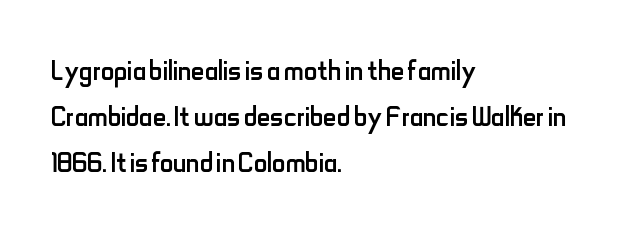
Q: Is the text bold? A: No.
Q: Is the text italic (slanted)? A: No, it is upright.
Q: Is the typeface a serif or a sans-serif typeface? A: Sans-serif.
Q: Is the text underlined? A: No.
Q: How is the paragraph aligned? A: Left-aligned.
Q: Is the spacing between letters normal or unusually wide? A: Normal.
Q: Width (condensed, normal, or wide)? A: Condensed.
Q: Stroke contrast? A: Low.
Q: x-height? A: Small.
Q: Monospaced? A: No.
